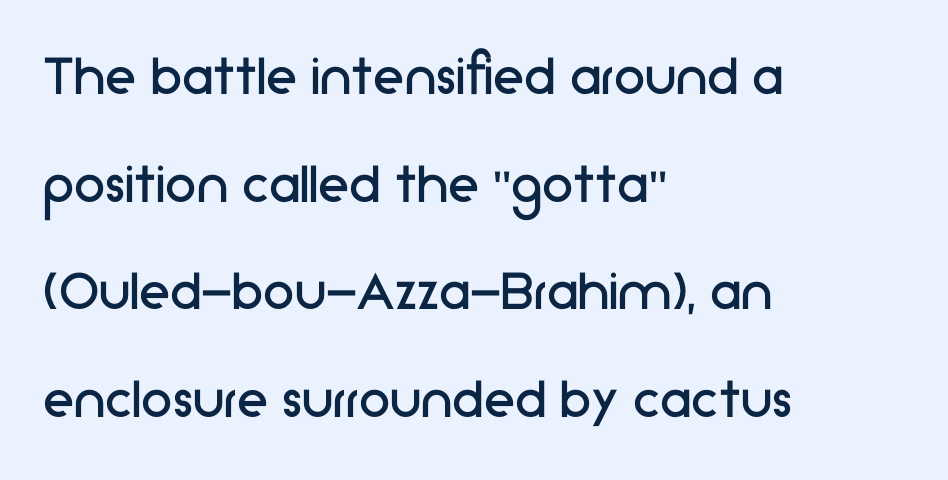
{"serif": "no", "italic": "no", "bold": "no", "weight": "regular", "width": "normal", "stroke_contrast": "low", "x_height": "medium", "monospaced": "no", "underline": "no", "align": "left", "line_spacing_ratio": 1.71, "letter_spacing": "normal", "letter_spacing_em": 0.0, "glyph_px": 63}
